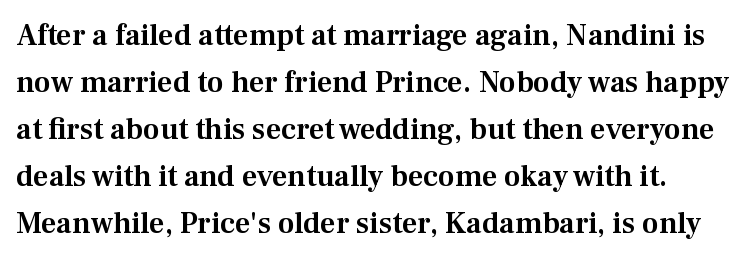
{"serif": "yes", "italic": "no", "width": "normal", "stroke_contrast": "medium", "x_height": "medium", "monospaced": "no", "underline": "no", "line_spacing": "normal", "line_spacing_ratio": 1.57, "letter_spacing": "normal", "letter_spacing_em": 0.0, "glyph_px": 30}
